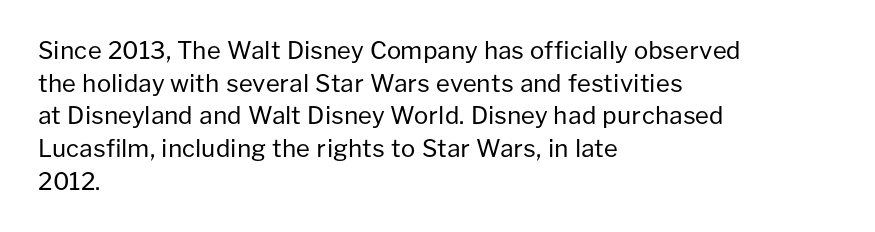
Q: Is the text bold? A: No.
Q: Is the text italic (slanted)? A: No, it is upright.
Q: Is the text underlined? A: No.
Q: How is the paragraph aligned? A: Left-aligned.
Q: Is the spacing between letters normal or unusually wide? A: Normal.
Q: Is the spacing between lines tight, normal or loose? A: Normal.
